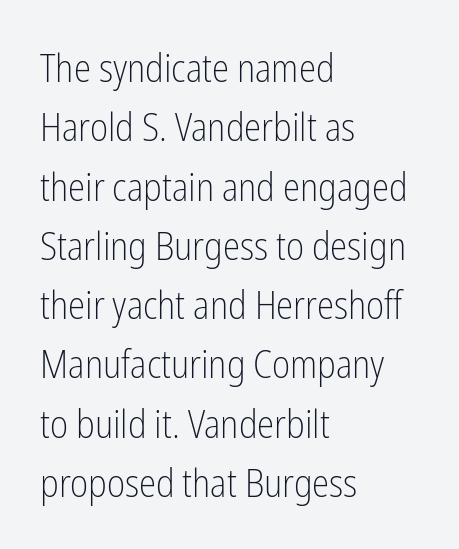
Q: Is the text bold? A: No.
Q: Is the text italic (slanted)? A: No, it is upright.
Q: Is the typeface a serif or a sans-serif typeface? A: Sans-serif.
Q: Is the text underlined? A: No.
Q: How is the paragraph aligned? A: Left-aligned.
Q: Is the spacing between letters normal or unusually wide? A: Normal.
Q: Is the spacing between lines tight, normal or loose? A: Normal.
Q: Width (condensed, normal, or wide)? A: Condensed.
Q: Stroke contrast? A: Low.
Q: x-height? A: Medium.
Q: Monospaced? A: No.
